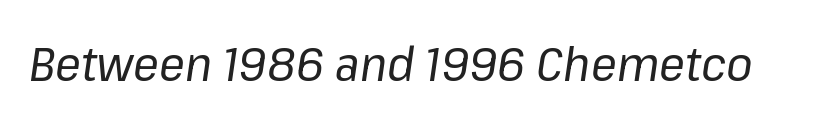
{"italic": "yes", "lean": "right", "slant_degrees": 8, "bold": "no", "weight": "regular", "width": "normal", "stroke_contrast": "low", "x_height": "medium", "monospaced": "no", "underline": "no", "letter_spacing": "normal", "letter_spacing_em": 0.0, "glyph_px": 48}
